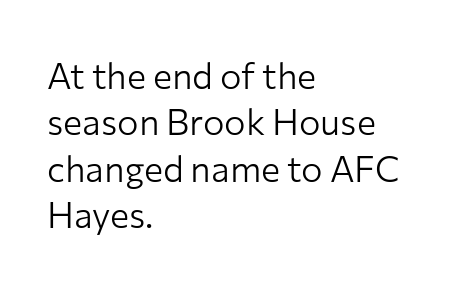
{"serif": "no", "italic": "no", "bold": "no", "weight": "light", "width": "normal", "stroke_contrast": "low", "x_height": "medium", "monospaced": "no", "underline": "no", "align": "left", "line_spacing": "normal", "line_spacing_ratio": 1.29, "letter_spacing": "normal", "letter_spacing_em": 0.0, "glyph_px": 36}
